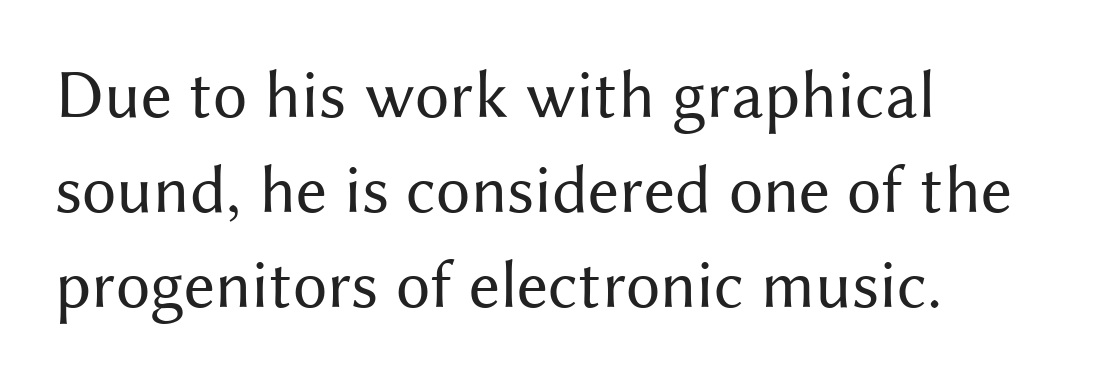
The image shows 69 px regular-weight sans-serif type, upright; set left-aligned, normal line spacing (1.38x), normal letter spacing, not underlined; medium stroke contrast and a medium x-height.
